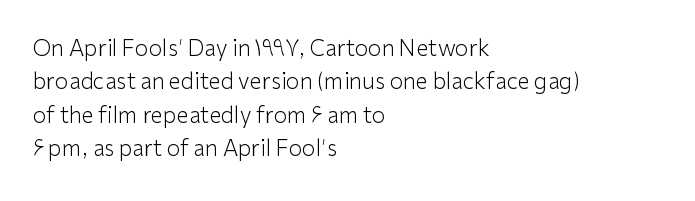
The image shows 22 px text type, upright; set left-aligned, normal line spacing (1.52x), normal letter spacing, not underlined.
